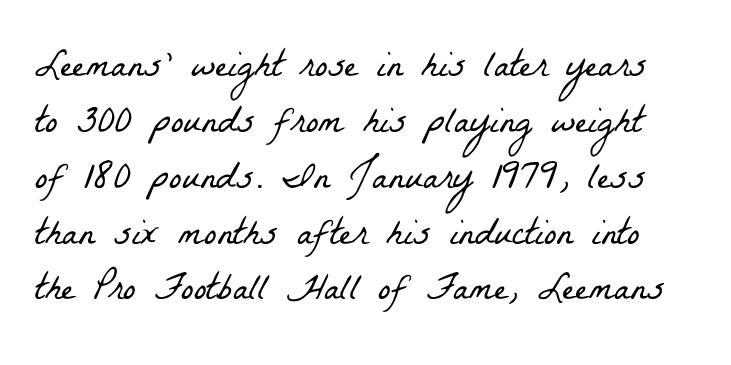
Q: Is the text bold? A: No.
Q: Is the typeface a serif or a sans-serif typeface? A: Serif.
Q: Is the text underlined? A: No.
Q: Is the spacing between letters normal or unusually wide? A: Normal.
Q: Is the spacing between lines tight, normal or loose? A: Normal.
Q: Width (condensed, normal, or wide)? A: Condensed.
Q: Stroke contrast? A: Low.
Q: x-height? A: Medium.
Q: Monospaced? A: No.
